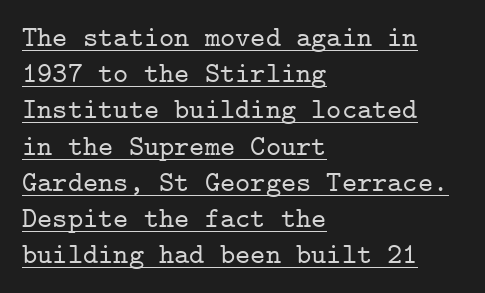
The image shows 29 px serif type, upright, monospaced; set left-aligned, normal line spacing (1.25x), normal letter spacing, underlined; low stroke contrast and a medium x-height.
